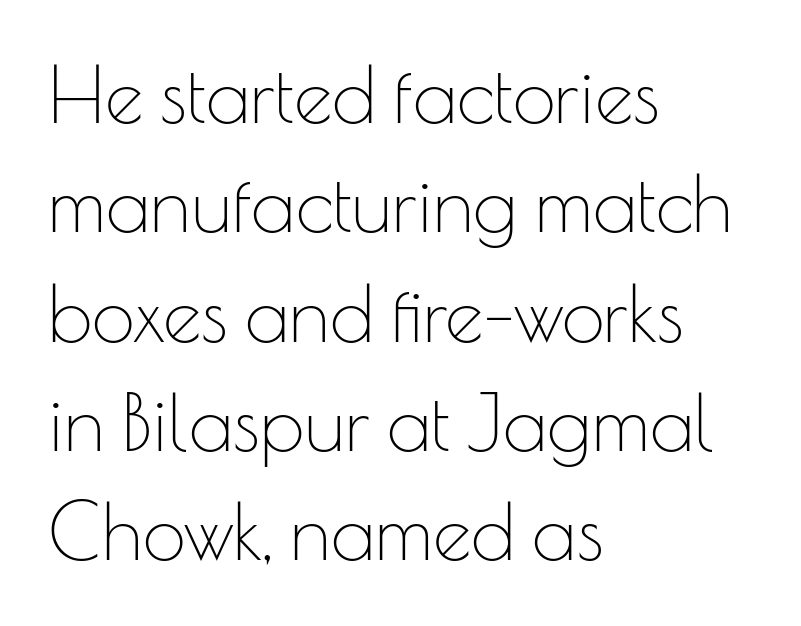
Q: Is the text bold? A: No.
Q: Is the text italic (slanted)? A: No, it is upright.
Q: Is the typeface a serif or a sans-serif typeface? A: Sans-serif.
Q: Is the text underlined? A: No.
Q: How is the paragraph aligned? A: Left-aligned.
Q: Is the spacing between letters normal or unusually wide? A: Normal.
Q: Is the spacing between lines tight, normal or loose? A: Normal.
Q: Width (condensed, normal, or wide)? A: Normal.
Q: Stroke contrast? A: Low.
Q: x-height? A: Small.
Q: Monospaced? A: No.
